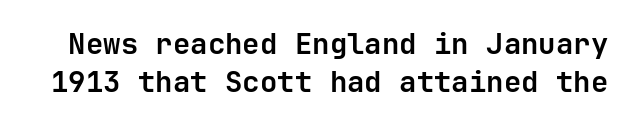
Only glyphs here, with clear space below each row. You could count columns in this text — the font is strictly monospaced. Quick note: not italic, upright. Heft: maximum for text — a bold. Notice how descenders clear the ascenders below comfortably — that's standard leading.
